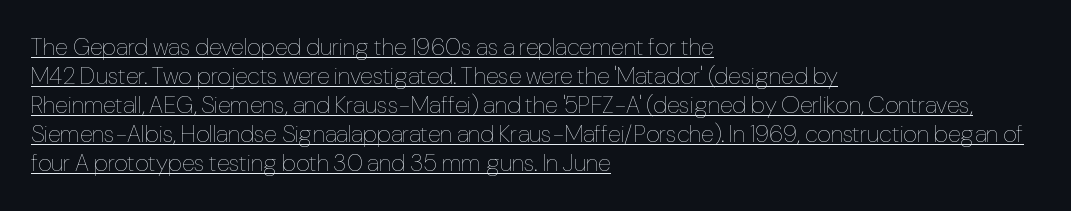
{"italic": "no", "bold": "no", "underline": "yes", "align": "left", "line_spacing_ratio": 1.21, "letter_spacing": "normal", "letter_spacing_em": 0.0, "glyph_px": 24}
